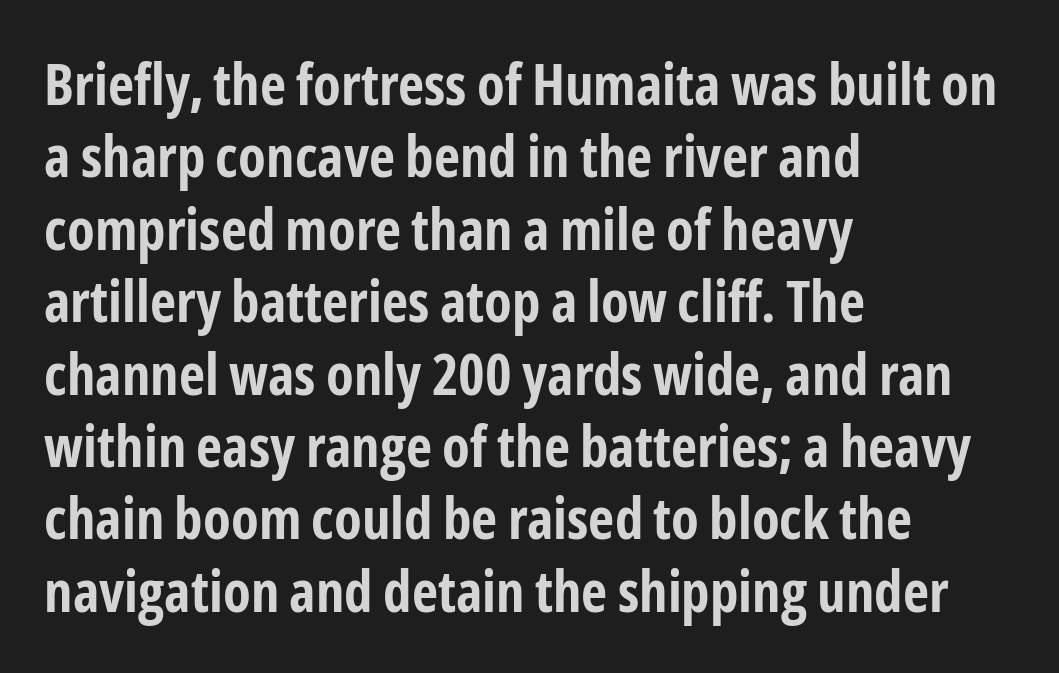
{"serif": "no", "italic": "no", "bold": "yes", "weight": "bold", "width": "condensed", "stroke_contrast": "low", "x_height": "medium", "monospaced": "no", "underline": "no", "align": "left", "line_spacing": "normal", "line_spacing_ratio": 1.27, "letter_spacing": "normal", "letter_spacing_em": 0.0, "glyph_px": 57}
